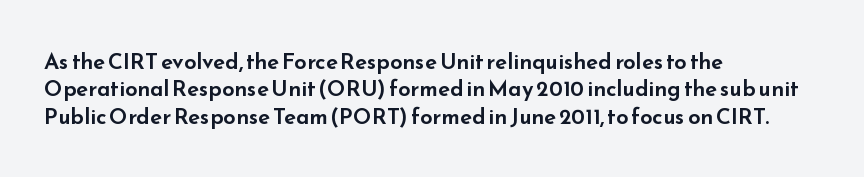
Letter spacing: default. Words float on clear page, feet unadorned. Every stem runs plumb, perpendicular to the baseline. Is there much room between lines? A standard amount, neither cramped nor airy. Reading down the block, your eye returns to a fixed left position each line.
